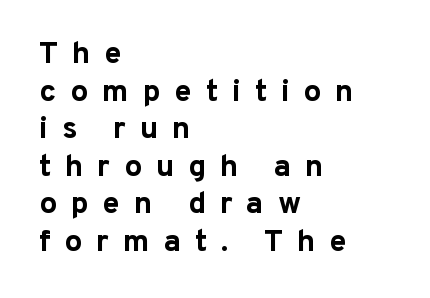
Q: Is the text bold? A: Yes.
Q: Is the text italic (slanted)? A: No, it is upright.
Q: Is the typeface a serif or a sans-serif typeface? A: Sans-serif.
Q: Is the text underlined? A: No.
Q: How is the paragraph aligned? A: Left-aligned.
Q: Is the spacing between letters normal or unusually wide? A: Unusually wide.
Q: Width (condensed, normal, or wide)? A: Normal.
Q: Stroke contrast? A: Low.
Q: x-height? A: Medium.
Q: Monospaced? A: No.
